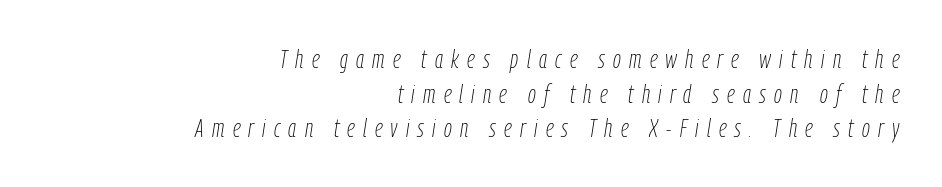
{"italic": "yes", "lean": "right", "slant_degrees": 9, "bold": "no", "underline": "no", "align": "right", "line_spacing": "normal", "line_spacing_ratio": 1.39, "letter_spacing": "wide", "letter_spacing_em": 0.33, "glyph_px": 25}
